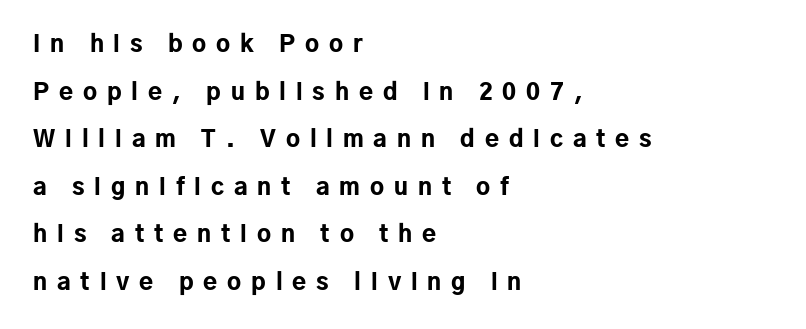
The image shows 23 px bold type, upright; set left-aligned, loose line spacing (2.07x), unusually wide letter spacing (+0.43 em), not underlined.
